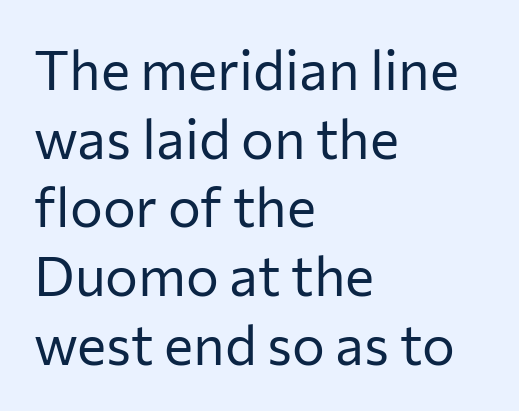
A bare baseline throughout the passage. The setting favours the left margin, as ordinary paragraphs usually do. These lines are rendered in a variable-pitch font. Bold? No — there's no thickening of the strokes. Tracking here is standard; glyphs follow each other at the usual distance.
